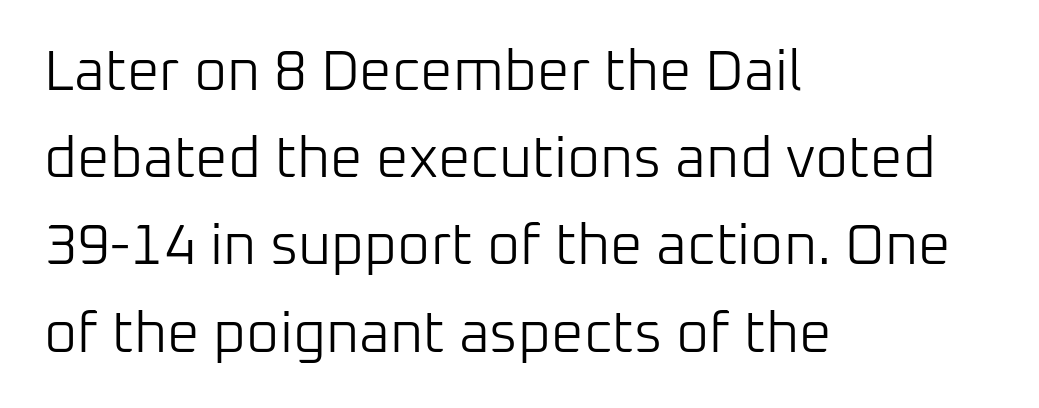
{"serif": "no", "italic": "no", "bold": "no", "weight": "light", "width": "normal", "stroke_contrast": "low", "x_height": "medium", "monospaced": "no", "underline": "no", "align": "left", "line_spacing": "normal", "line_spacing_ratio": 1.53, "letter_spacing": "normal", "letter_spacing_em": 0.0, "glyph_px": 57}
